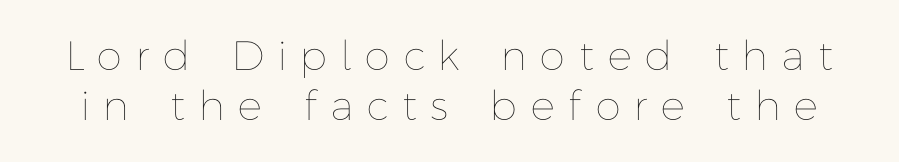
The image shows 41 px thin type, upright; set line spacing 1.22x, unusually wide letter spacing (+0.38 em), not underlined; low stroke contrast and a medium x-height.
